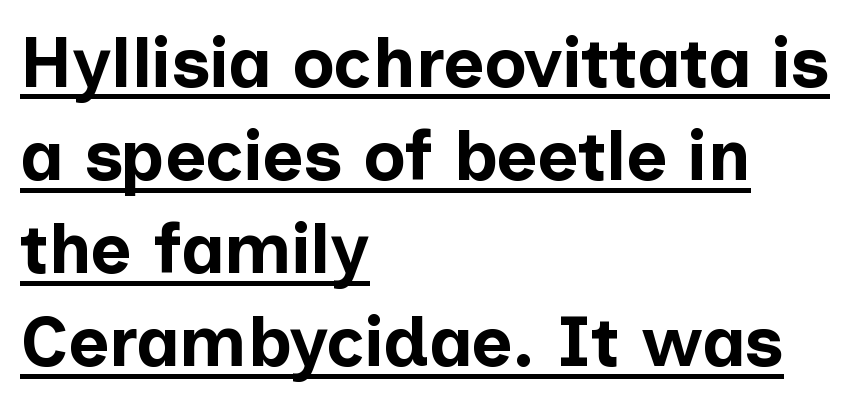
The image shows 70 px bold sans-serif type, upright; set left-aligned, normal line spacing (1.33x), normal letter spacing, underlined; low stroke contrast and a medium x-height.
